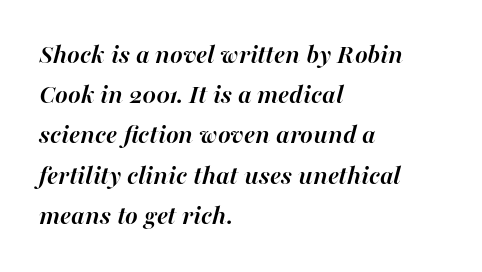
Italic? Definitely — the glyphs are oblique. I'd describe the lettering as bold — thick and assertive. The rendering uses a moderate line-height, typical for paragraphs. Left-aligned paragraph, ragged on the right.
